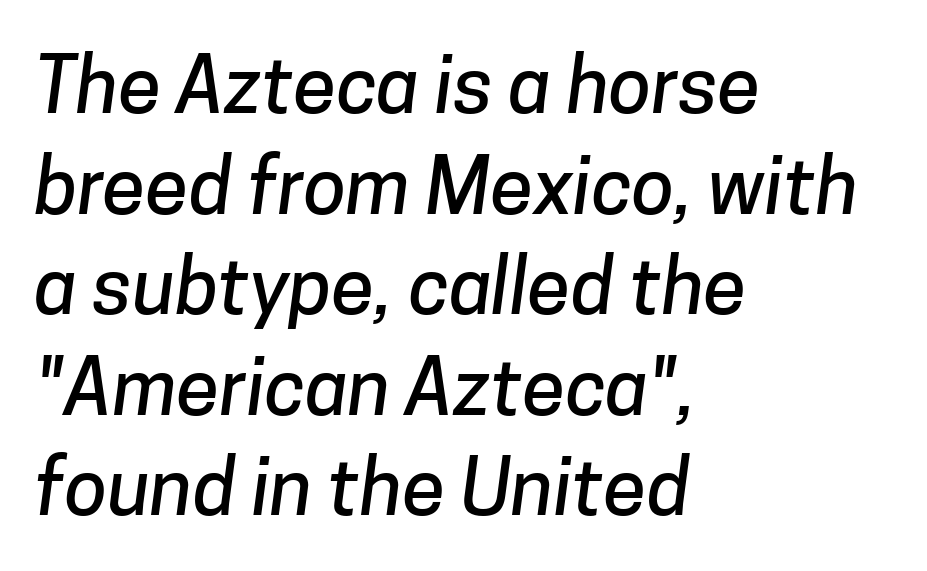
The passage shown is typeset with a sans-serif family. Leftover space on each line is placed entirely after the last word. Quick note: interline space is typical. The passage shown is typed in a proportional face where columns would drift.
